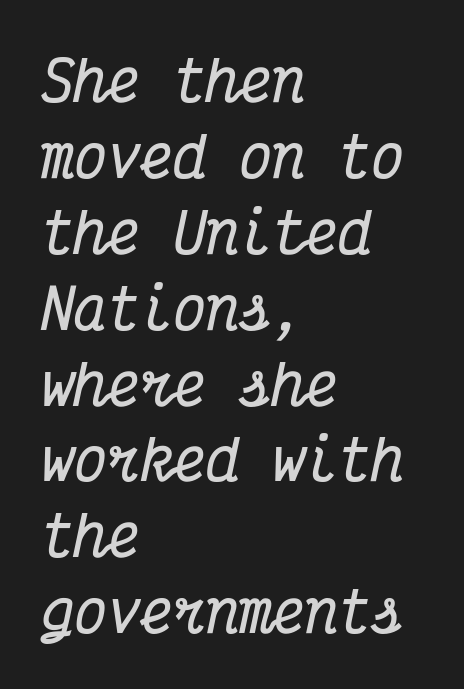
The image shows 55 px bold, condensed serif type, italic (leaning right), monospaced; set left-aligned, normal line spacing (1.38x), normal letter spacing, not underlined; medium stroke contrast and a medium x-height.
